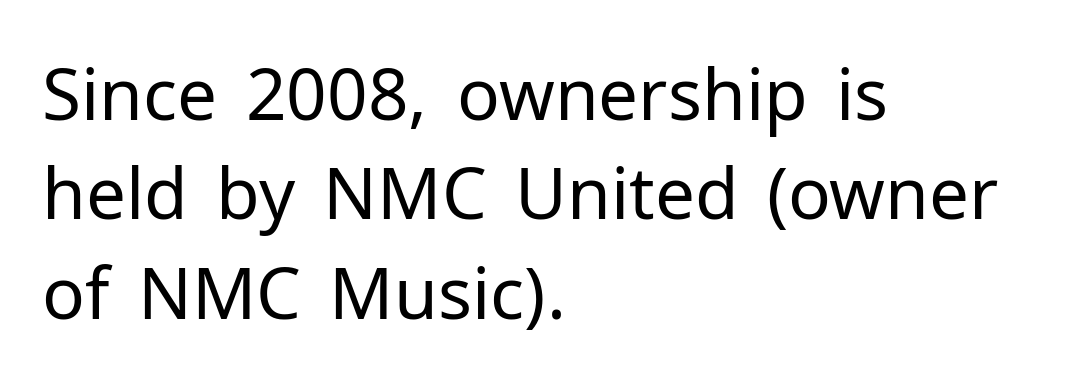
The paragraph has a hard left edge and a soft right edge. Weight: regular or lighter. The lines sit at an ordinary, default distance from one another. The letters stand straight up with perfectly vertical stems. The foot of each line stays bare and open.
